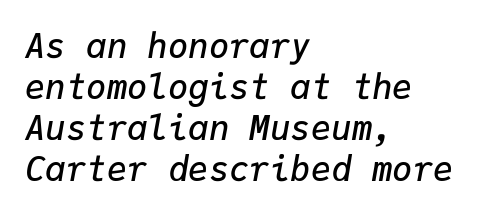
Looks like terminal output: every glyph gets an equal slot. Does the copy run flush right? No — it runs flush left. Beneath every word, the page is bare. You could call the tracking neutral — neither tight nor loose. It's the slanting kind of type. These lines carry some extra weight — a demibold, not a full bold.
